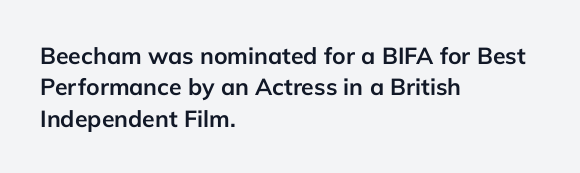
The image shows 23 px bold type, upright; set left-aligned, normal line spacing (1.36x), normal letter spacing, not underlined.
